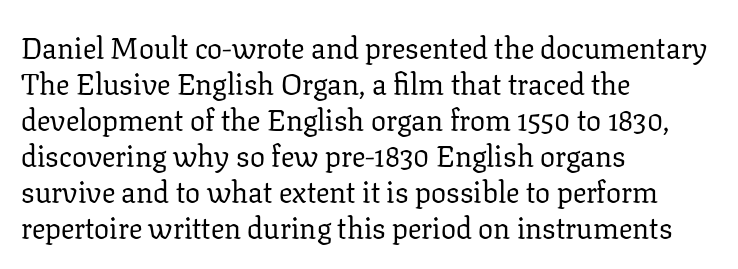
Check under the words: just untouched page. The typesetting does not lean heavy: it is not bold. What stands out about the letter spacing? Nothing — it is the standard amount. The font family rendered here belongs to the serif group. Here the designer chose a conventional face with non-uniform glyph widths. Posture: vertical.
